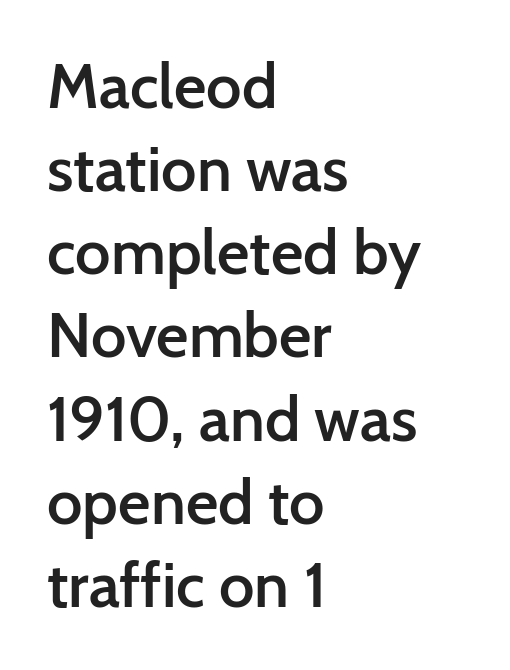
{"serif": "no", "italic": "no", "bold": "semi", "weight": "semibold", "width": "normal", "stroke_contrast": "low", "x_height": "medium", "monospaced": "no", "underline": "no", "align": "left", "line_spacing": "normal", "line_spacing_ratio": 1.32, "letter_spacing": "normal", "letter_spacing_em": 0.0, "glyph_px": 63}
